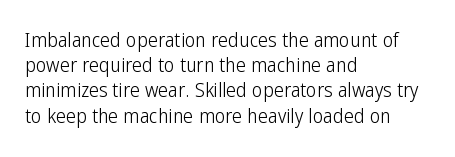
The image shows 20 px text type, upright; set left-aligned, normal line spacing (1.26x), normal letter spacing, not underlined.
